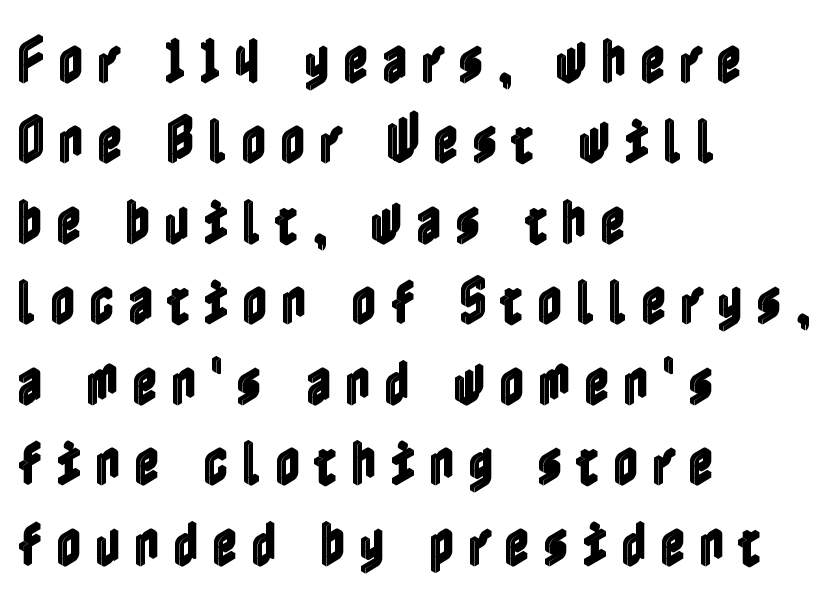
{"italic": "no", "width": "condensed", "x_height": "medium", "underline": "no", "align": "left", "line_spacing": "normal", "line_spacing_ratio": 1.61, "letter_spacing": "wide", "letter_spacing_em": 0.26, "glyph_px": 50}
